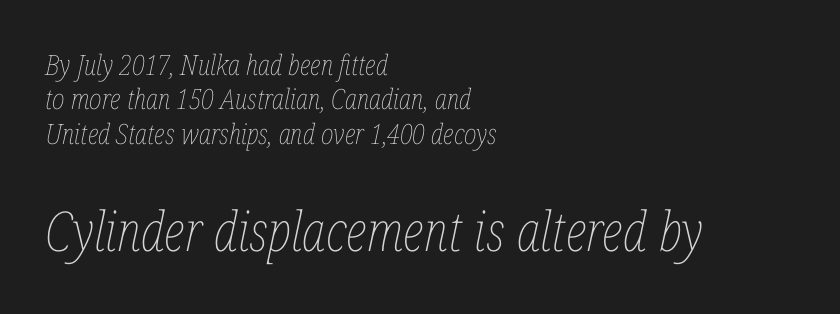
The image shows 55 px thin, condensed type, italic (leaning right); set left-aligned, line spacing 1.23x, normal letter spacing, not underlined; the second (bottom) block is 1.96x larger; low stroke contrast and a medium x-height.
